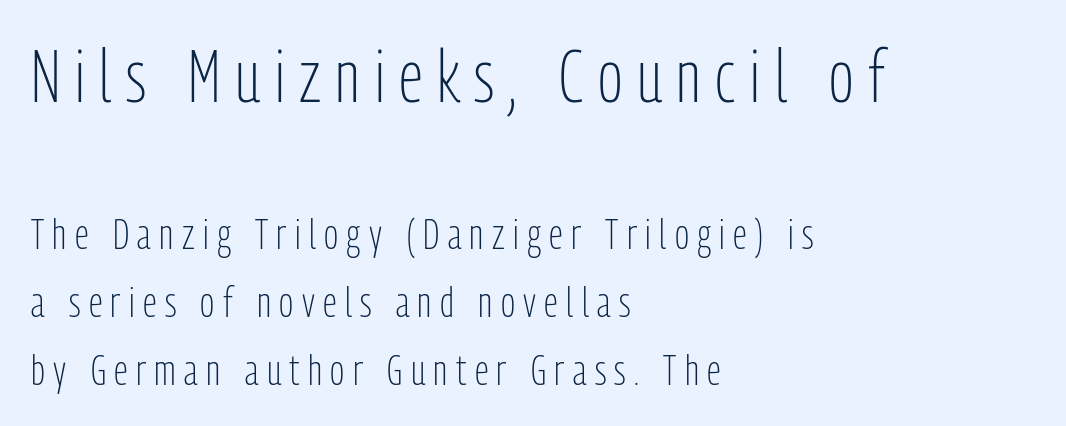
A student would call this left alignment; a typographer would say flush left, rag right. Characters follow at a spacing far wider than the type designer built in. Weight: in the light-to-regular range. To sum up the face: it is a sans, with no serifs. Unmarked baselines from the first word to the last.
